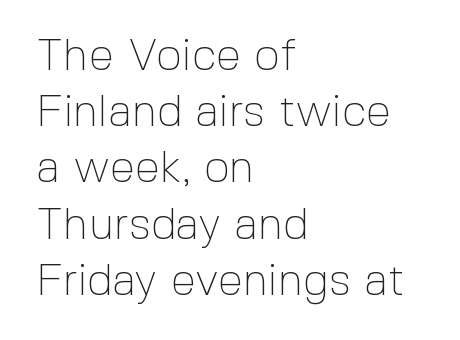
{"serif": "no", "italic": "no", "bold": "no", "weight": "thin", "width": "normal", "x_height": "medium", "monospaced": "no", "underline": "no", "align": "left", "line_spacing": "normal", "line_spacing_ratio": 1.25, "letter_spacing": "normal", "letter_spacing_em": 0.0, "glyph_px": 45}
